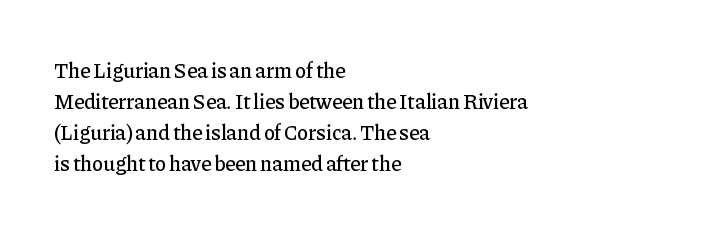
Q: Is the text italic (slanted)? A: No, it is upright.
Q: Is the text underlined? A: No.
Q: How is the paragraph aligned? A: Left-aligned.
Q: Is the spacing between letters normal or unusually wide? A: Normal.
Q: Is the spacing between lines tight, normal or loose? A: Normal.
